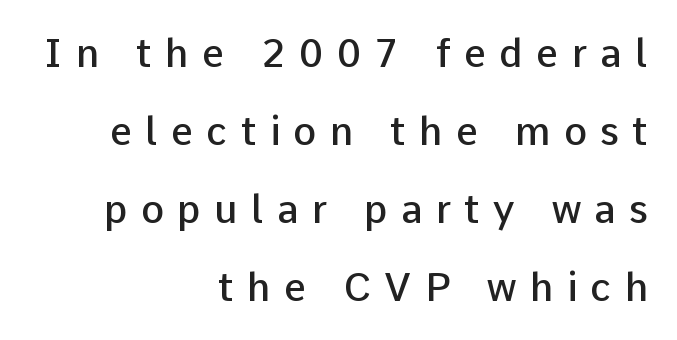
Q: Is the text bold? A: Semi-bold.
Q: Is the text italic (slanted)? A: No, it is upright.
Q: Is the typeface a serif or a sans-serif typeface? A: Sans-serif.
Q: Is the text underlined? A: No.
Q: How is the paragraph aligned? A: Right-aligned.
Q: Is the spacing between letters normal or unusually wide? A: Unusually wide.
Q: Is the spacing between lines tight, normal or loose? A: Loose.
Q: Width (condensed, normal, or wide)? A: Normal.
Q: Stroke contrast? A: Low.
Q: x-height? A: Medium.
Q: Monospaced? A: No.
